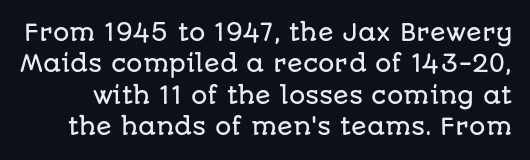
{"italic": "no", "underline": "no", "line_spacing": "normal", "line_spacing_ratio": 1.36, "letter_spacing": "normal", "letter_spacing_em": 0.0, "glyph_px": 23}
